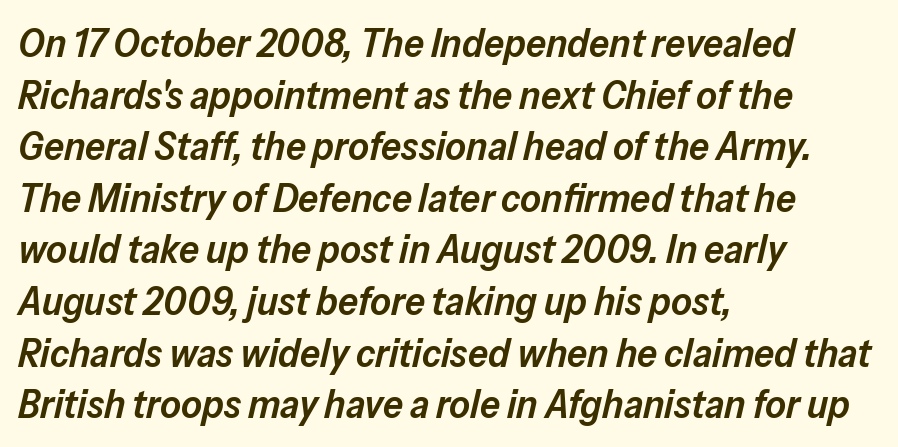
The image shows 40 px semibold type, italic (leaning right); set left-aligned, normal line spacing (1.29x), normal letter spacing, not underlined; low stroke contrast and a medium x-height.
